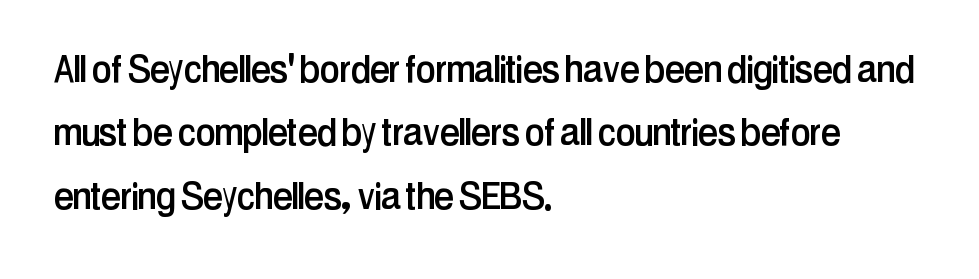
{"serif": "no", "italic": "no", "width": "condensed", "stroke_contrast": "low", "x_height": "medium", "monospaced": "no", "underline": "no", "align": "left", "line_spacing": "normal", "line_spacing_ratio": 1.41, "letter_spacing": "normal", "letter_spacing_em": 0.0, "glyph_px": 45}
